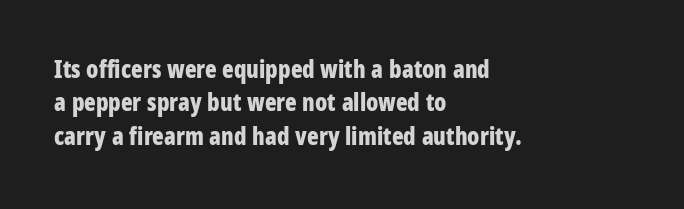
The image shows 24 px bold type, upright; set left-aligned, normal line spacing (1.39x), normal letter spacing, not underlined.
